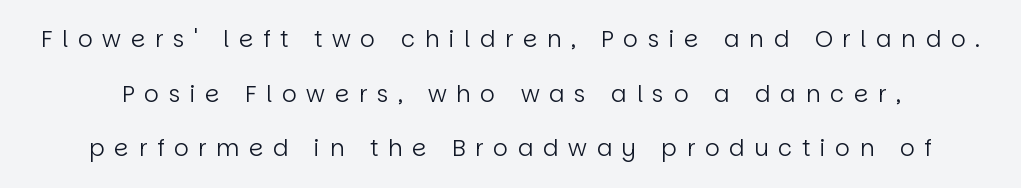
The letters stand straight up with perfectly vertical stems. A typesetter would call this leading open, well beyond the default. Loose tracking; the words dissolve into strings of separated letters. Type without underlining. Heft: none added — not bold.
